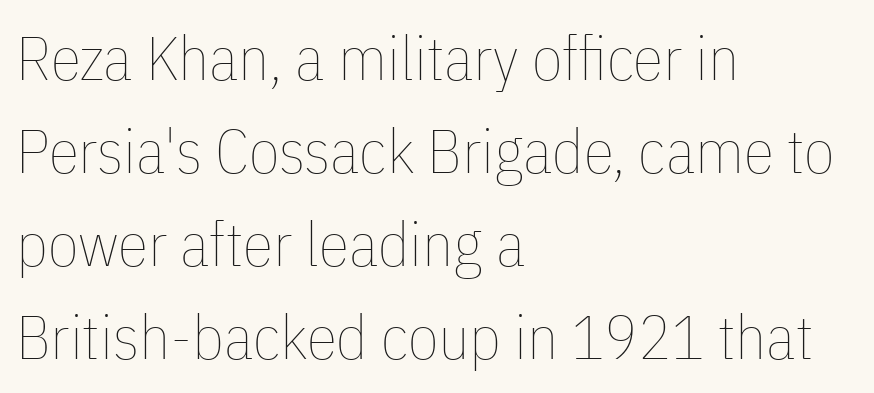
{"italic": "no", "bold": "no", "weight": "thin", "width": "condensed", "stroke_contrast": "low", "x_height": "medium", "monospaced": "no", "underline": "no", "align": "left", "line_spacing": "normal", "line_spacing_ratio": 1.5, "letter_spacing": "normal", "letter_spacing_em": 0.0, "glyph_px": 62}
